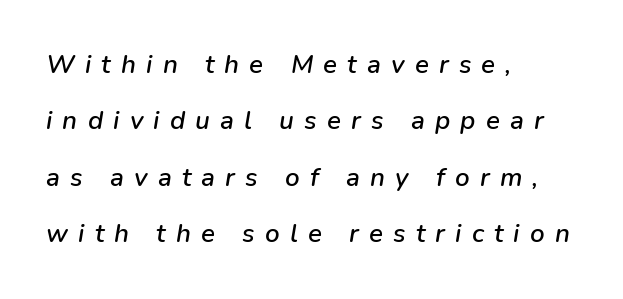
The image shows 26 px text type, italic (leaning right); set left-aligned, loose line spacing (2.17x), unusually wide letter spacing (+0.39 em), not underlined.
